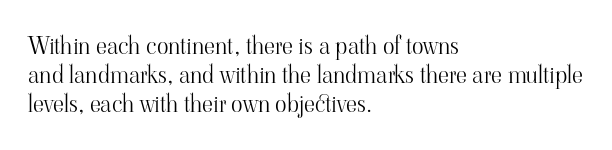
Q: Is the text bold? A: No.
Q: Is the text italic (slanted)? A: No, it is upright.
Q: Is the text underlined? A: No.
Q: How is the paragraph aligned? A: Left-aligned.
Q: Is the spacing between letters normal or unusually wide? A: Normal.
